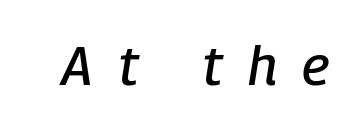
{"italic": "yes", "lean": "right", "slant_degrees": 9, "width": "condensed", "stroke_contrast": "low", "x_height": "medium", "monospaced": "no", "underline": "no", "letter_spacing": "wide", "letter_spacing_em": 0.46, "glyph_px": 55}
